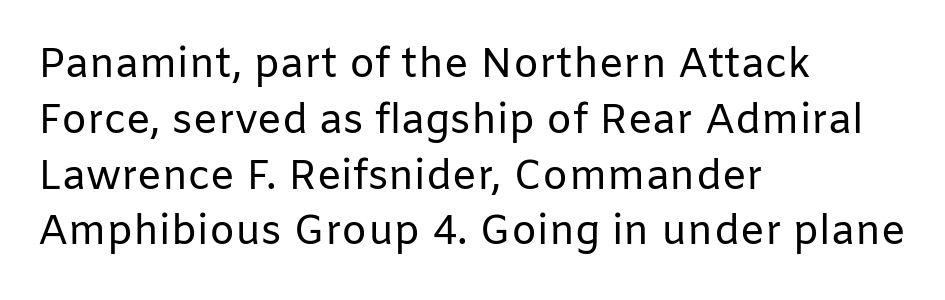
When letters stand straight like this, we call the style roman or upright. The letterforms sit at book weight or below. Note the varied advance widths — an 'i' is clearly narrower than an 'm'. The lines sit at an ordinary, default distance from one another.
